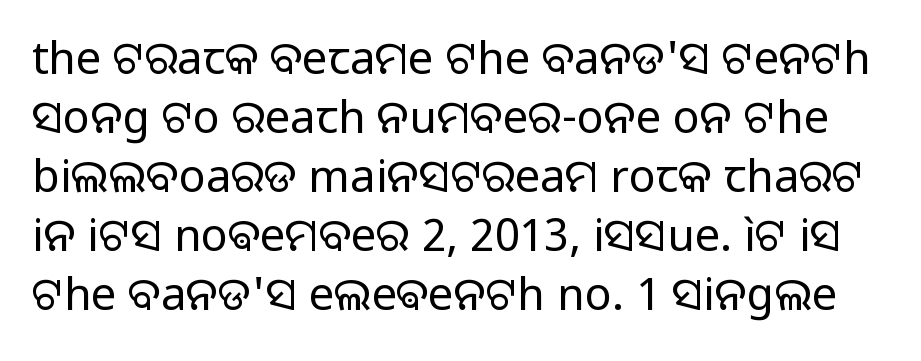
The image shows 45 px regular-weight sans-serif type, upright; set normal line spacing (1.31x), normal letter spacing, not underlined; low stroke contrast and a medium x-height.
